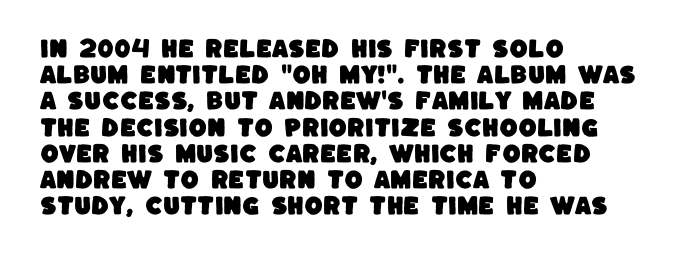
{"underline": "no", "align": "left", "line_spacing": "normal", "line_spacing_ratio": 1.25, "letter_spacing": "normal", "letter_spacing_em": 0.0, "glyph_px": 21}
